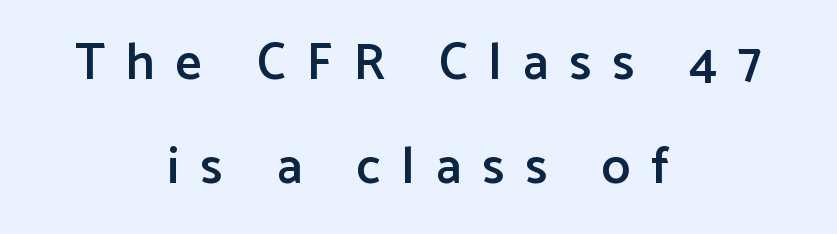
The image shows 51 px semibold sans-serif type, upright; set centered, loose line spacing (2.04x), unusually wide letter spacing (+0.42 em), not underlined; low stroke contrast and a medium x-height.
